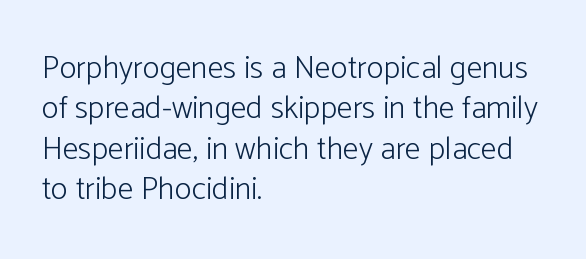
The image shows 32 px light sans-serif type, upright; set left-aligned, normal line spacing (1.26x), normal letter spacing, not underlined; low stroke contrast and a medium x-height.
